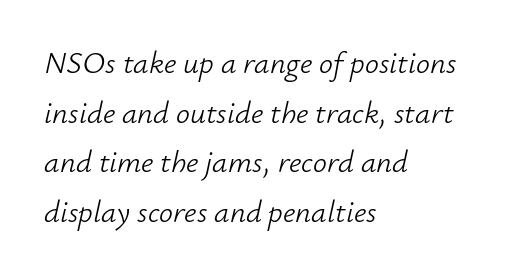
{"italic": "yes", "lean": "right", "slant_degrees": 12, "bold": "no", "weight": "light", "width": "normal", "stroke_contrast": "low", "x_height": "small", "monospaced": "no", "underline": "no", "align": "left", "line_spacing": "normal", "line_spacing_ratio": 1.6, "letter_spacing": "normal", "letter_spacing_em": 0.0, "glyph_px": 31}
